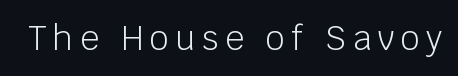
{"serif": "no", "italic": "no", "bold": "no", "weight": "light", "width": "normal", "stroke_contrast": "low", "x_height": "large", "monospaced": "no", "underline": "no", "letter_spacing": "wide", "letter_spacing_em": 0.21, "glyph_px": 33}
